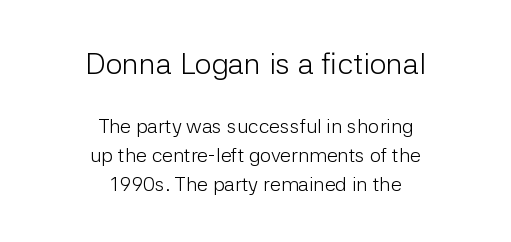
The image shows 30 px light sans-serif type, upright; set centered, normal line spacing (1.46x), normal letter spacing, not underlined; the first (top) block is 1.5x larger; low stroke contrast and a medium x-height.
